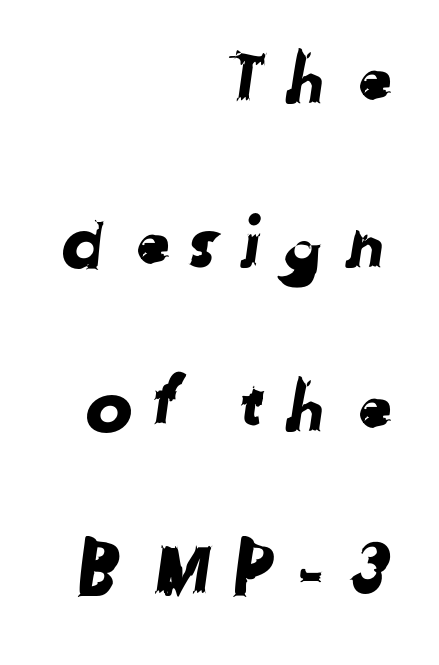
Q: Is the typeface a serif or a sans-serif typeface? A: Sans-serif.
Q: Is the text underlined? A: No.
Q: How is the paragraph aligned? A: Right-aligned.
Q: Is the spacing between letters normal or unusually wide? A: Unusually wide.
Q: Is the spacing between lines tight, normal or loose? A: Loose.
Q: Width (condensed, normal, or wide)? A: Normal.
Q: Stroke contrast? A: Low.
Q: x-height? A: Medium.
Q: Monospaced? A: No.
